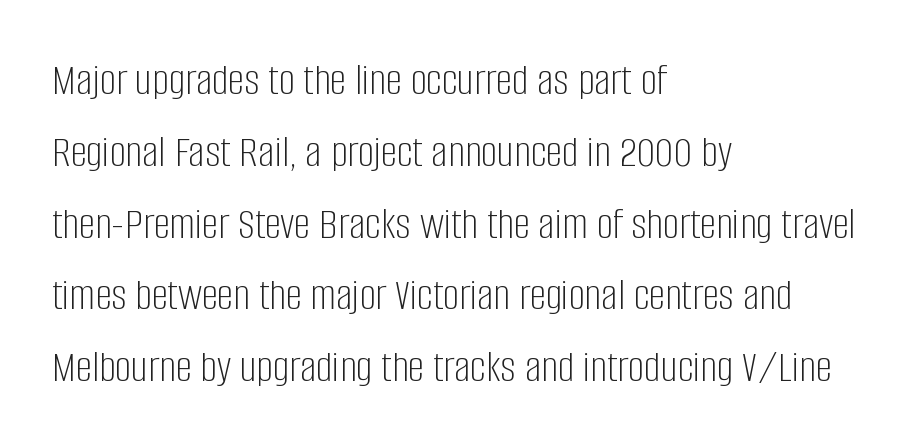
Q: Is the text bold? A: No.
Q: Is the text italic (slanted)? A: No, it is upright.
Q: Is the typeface a serif or a sans-serif typeface? A: Sans-serif.
Q: Is the text underlined? A: No.
Q: How is the paragraph aligned? A: Left-aligned.
Q: Is the spacing between letters normal or unusually wide? A: Normal.
Q: Is the spacing between lines tight, normal or loose? A: Normal.
Q: Width (condensed, normal, or wide)? A: Condensed.
Q: Stroke contrast? A: Low.
Q: x-height? A: Large.
Q: Monospaced? A: No.
